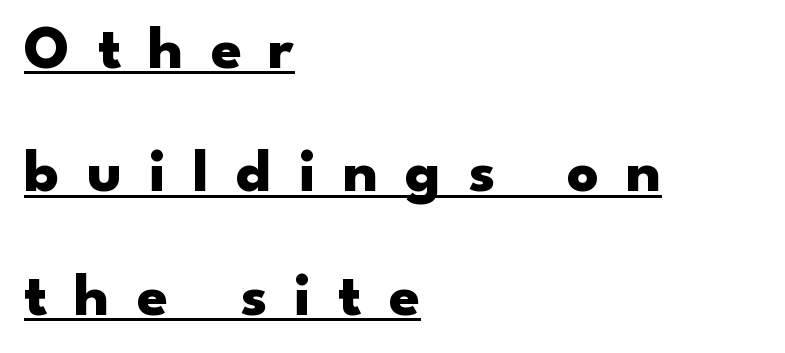
Strong, thick strokes mark this as bold type. You could fit nearly another row in the gap between these rows. The rag falls on the right side of this text block. The rendering shows plain stroke endings on the letterforms — a sans-serif design. This sample uses an upright cut, with every glyph sitting square on the baseline. This is underlined copy, the kind a proofreader might mark for attention.
